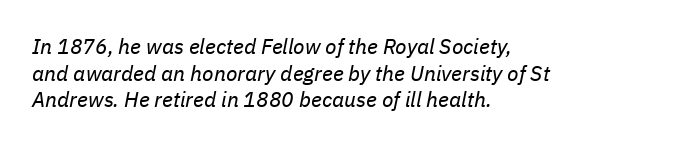
{"italic": "yes", "lean": "right", "slant_degrees": 11, "bold": "no", "underline": "no", "align": "left", "line_spacing": "normal", "line_spacing_ratio": 1.27, "letter_spacing": "normal", "letter_spacing_em": 0.0, "glyph_px": 21}
